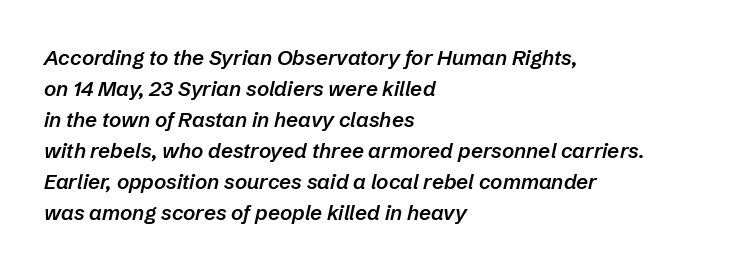
{"italic": "yes", "lean": "right", "slant_degrees": 12, "bold": "semi", "underline": "no", "align": "left", "line_spacing": "normal", "line_spacing_ratio": 1.48, "letter_spacing": "normal", "letter_spacing_em": 0.0, "glyph_px": 21}
